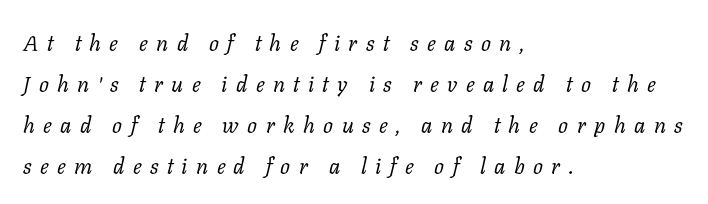
The gaps between neighbouring characters are conspicuously large. Just letters on the line, the space beneath them empty. The letters are slanted; this is an italic face. The letterforms sit at book weight or below. Typeset ragged right — the left edge is the straight one.
